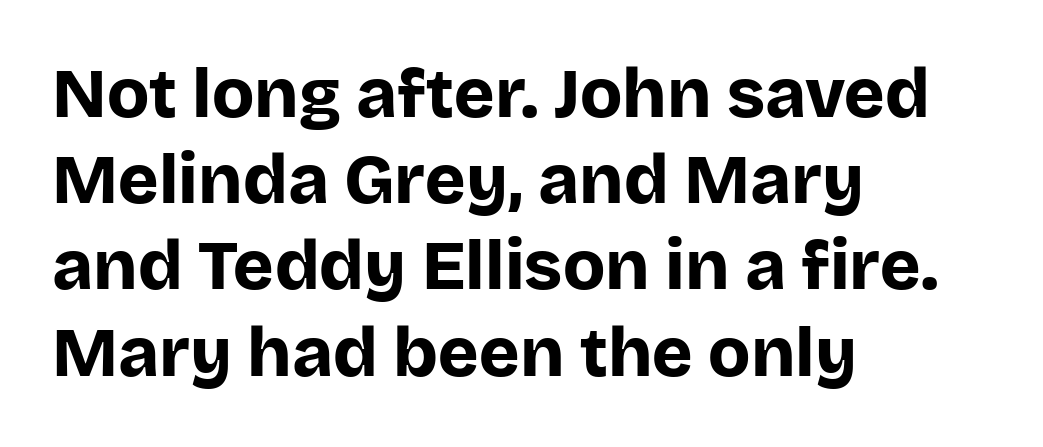
The image shows 69 px bold sans-serif type, upright; set left-aligned, normal line spacing (1.25x), normal letter spacing, not underlined; low stroke contrast and a large x-height.
